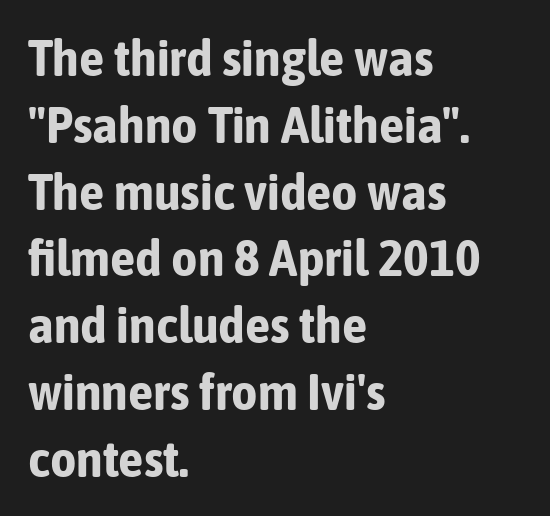
Q: Is the text bold? A: Yes.
Q: Is the text italic (slanted)? A: No, it is upright.
Q: Is the typeface a serif or a sans-serif typeface? A: Sans-serif.
Q: Is the text underlined? A: No.
Q: How is the paragraph aligned? A: Left-aligned.
Q: Is the spacing between letters normal or unusually wide? A: Normal.
Q: Is the spacing between lines tight, normal or loose? A: Normal.
Q: Width (condensed, normal, or wide)? A: Condensed.
Q: Stroke contrast? A: Low.
Q: x-height? A: Medium.
Q: Monospaced? A: No.
